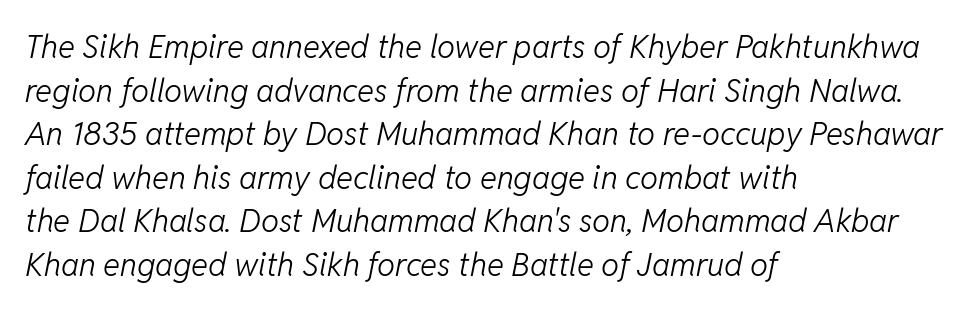
{"italic": "yes", "lean": "right", "slant_degrees": 11, "bold": "no", "weight": "light", "width": "normal", "stroke_contrast": "low", "x_height": "medium", "monospaced": "no", "underline": "no", "align": "left", "line_spacing": "normal", "line_spacing_ratio": 1.36, "letter_spacing": "normal", "letter_spacing_em": 0.0, "glyph_px": 32}
